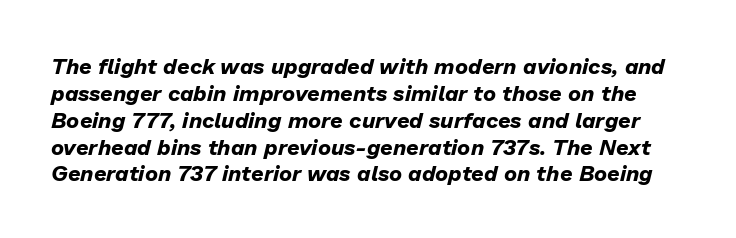
{"italic": "yes", "lean": "right", "slant_degrees": 13, "bold": "yes", "underline": "no", "line_spacing_ratio": 1.22, "letter_spacing": "normal", "letter_spacing_em": 0.0, "glyph_px": 22}
